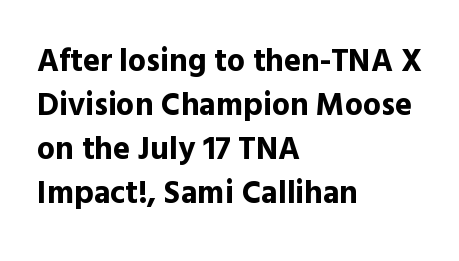
The image shows 32 px bold sans-serif type, upright; set left-aligned, normal line spacing (1.38x), normal letter spacing, not underlined; a medium x-height.
